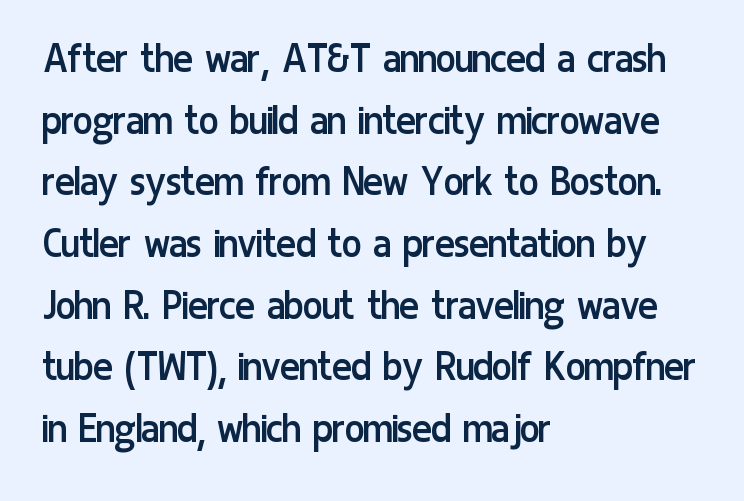
Q: Is the text bold? A: No.
Q: Is the text italic (slanted)? A: No, it is upright.
Q: Is the typeface a serif or a sans-serif typeface? A: Sans-serif.
Q: Is the text underlined? A: No.
Q: How is the paragraph aligned? A: Left-aligned.
Q: Is the spacing between letters normal or unusually wide? A: Normal.
Q: Is the spacing between lines tight, normal or loose? A: Normal.
Q: Width (condensed, normal, or wide)? A: Condensed.
Q: Stroke contrast? A: Low.
Q: x-height? A: Medium.
Q: Monospaced? A: No.
